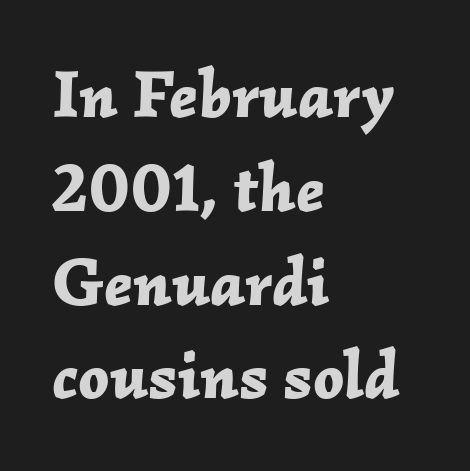
{"italic": "yes", "lean": "right", "slant_degrees": 2, "bold": "yes", "weight": "bold", "width": "normal", "stroke_contrast": "low", "x_height": "medium", "monospaced": "no", "underline": "no", "align": "left", "line_spacing": "normal", "line_spacing_ratio": 1.4, "letter_spacing": "normal", "letter_spacing_em": 0.0, "glyph_px": 67}
